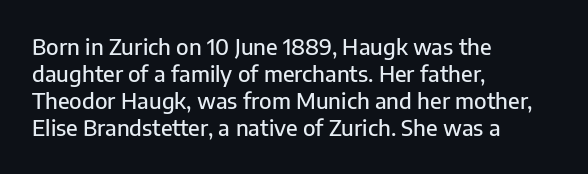
The image shows 22 px text type, upright; set left-aligned, line spacing 1.23x, normal letter spacing, not underlined.
